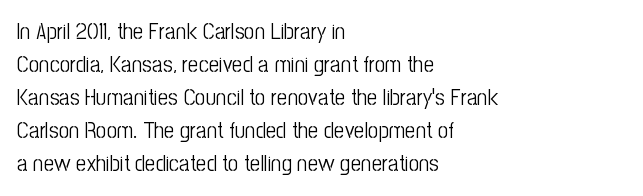
{"italic": "no", "bold": "no", "underline": "no", "align": "left", "line_spacing": "normal", "line_spacing_ratio": 1.43, "letter_spacing": "normal", "letter_spacing_em": 0.0, "glyph_px": 23}
